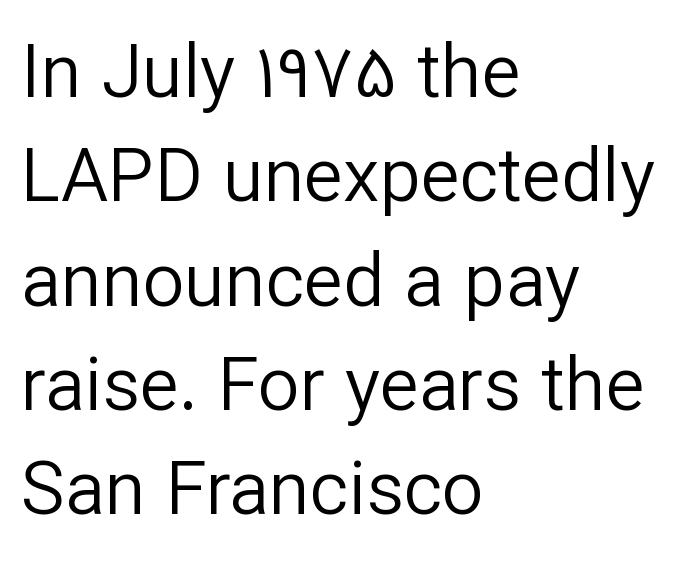
Q: Is the text bold? A: No.
Q: Is the text italic (slanted)? A: No, it is upright.
Q: Is the typeface a serif or a sans-serif typeface? A: Sans-serif.
Q: Is the text underlined? A: No.
Q: How is the paragraph aligned? A: Left-aligned.
Q: Is the spacing between letters normal or unusually wide? A: Normal.
Q: Is the spacing between lines tight, normal or loose? A: Normal.
Q: Width (condensed, normal, or wide)? A: Normal.
Q: Stroke contrast? A: Low.
Q: x-height? A: Medium.
Q: Monospaced? A: No.
